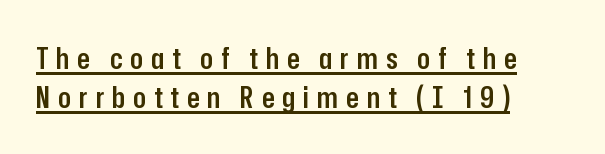
You can tell from the bare stems that sans-serif type was used. Loose tracking; the words dissolve into strings of separated letters. Compared with an ordinary text face, these strokes are moderately heavier — a semibold. Every row of glyphs begins at an identical x-position on the left. Quick note: not italic, upright.
